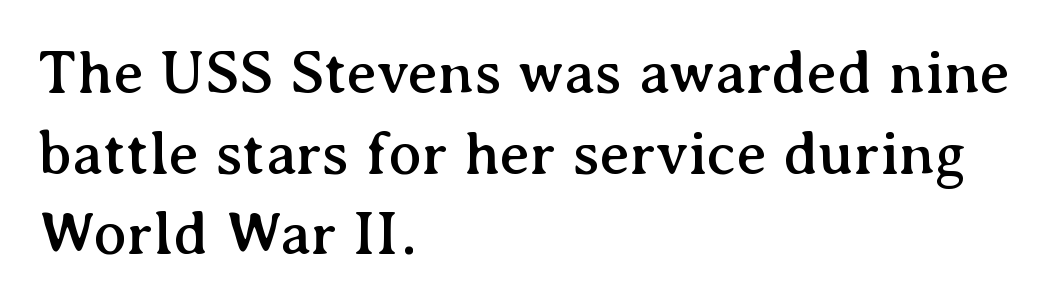
The image shows 62 px serif type, upright; set left-aligned, normal line spacing (1.3x), normal letter spacing, not underlined; medium stroke contrast and a medium x-height.
